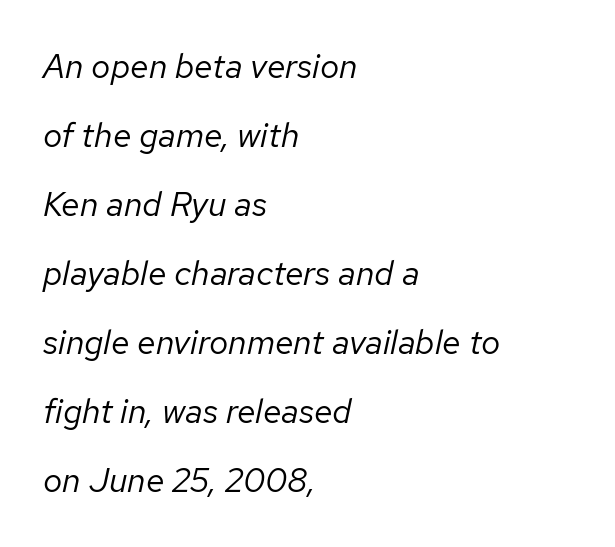
Q: Is the text bold? A: No.
Q: Is the text italic (slanted)? A: Yes, it leans right by about 12 degrees.
Q: Is the text underlined? A: No.
Q: How is the paragraph aligned? A: Left-aligned.
Q: Is the spacing between letters normal or unusually wide? A: Normal.
Q: Is the spacing between lines tight, normal or loose? A: Loose.
Q: Width (condensed, normal, or wide)? A: Normal.
Q: Stroke contrast? A: Low.
Q: x-height? A: Medium.
Q: Monospaced? A: No.
